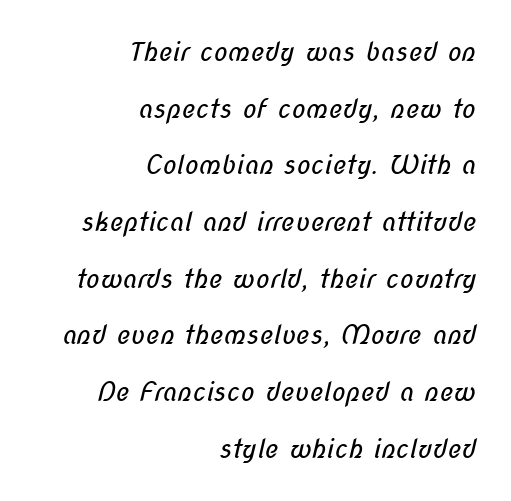
{"bold": "no", "underline": "no", "align": "right", "line_spacing": "loose", "line_spacing_ratio": 2.18, "letter_spacing": "normal", "letter_spacing_em": 0.0, "glyph_px": 26}
